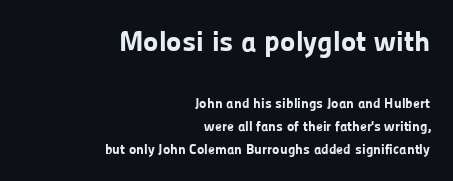
The image shows 29 px bold sans-serif type, upright; set right-aligned, normal line spacing (1.64x), normal letter spacing, not underlined; the first (top) block is 2.07x larger; low stroke contrast and a medium x-height.
